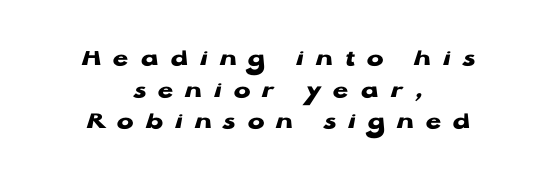
Loose tracking; the words dissolve into strings of separated letters. Just letters on the line, the space beneath them empty. Style check: upright. Horizontally, the lines are justified to the midpoint only. Regarding leading, the lines here are spaced in the standard way. Strong, thick strokes mark this as bold type.
